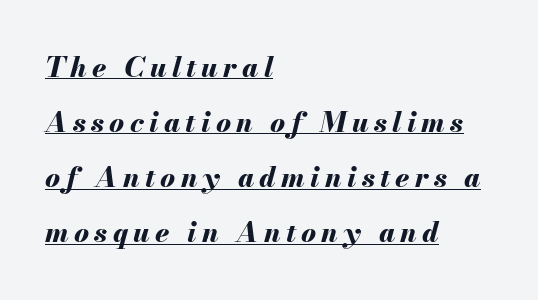
{"italic": "yes", "lean": "right", "slant_degrees": 13, "bold": "yes", "weight": "bold", "width": "normal", "stroke_contrast": "medium", "x_height": "small", "monospaced": "no", "underline": "yes", "align": "left", "line_spacing": "loose", "line_spacing_ratio": 1.97, "glyph_px": 28}
